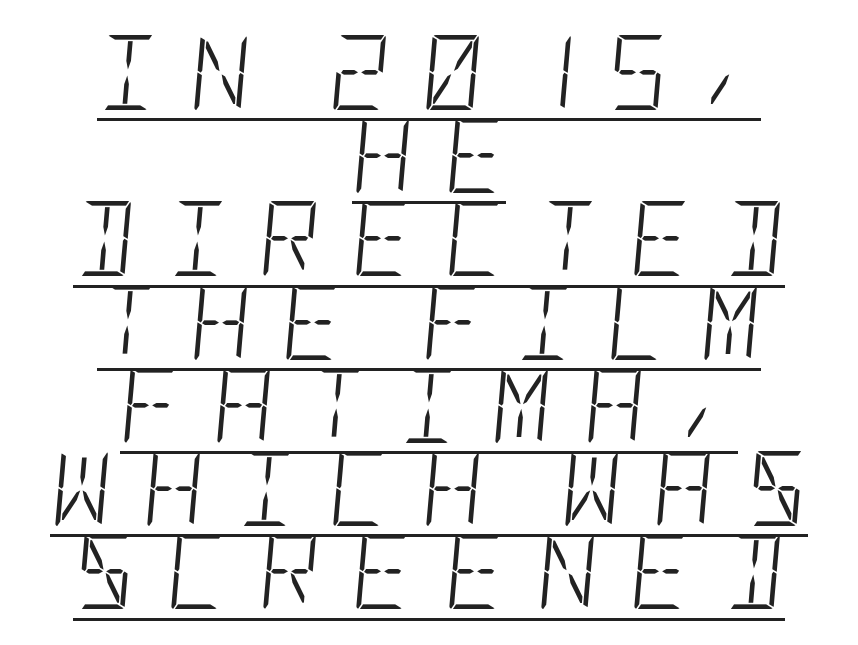
It's the slanting kind of type. Each line of the rendering has a horizontal stroke beneath the glyphs. This rendering widens character spacing well past its baseline value. Nothing heavy about these letters — not bold at all. The lines are quadded center. These lines huddle together more closely than default settings would place them.
